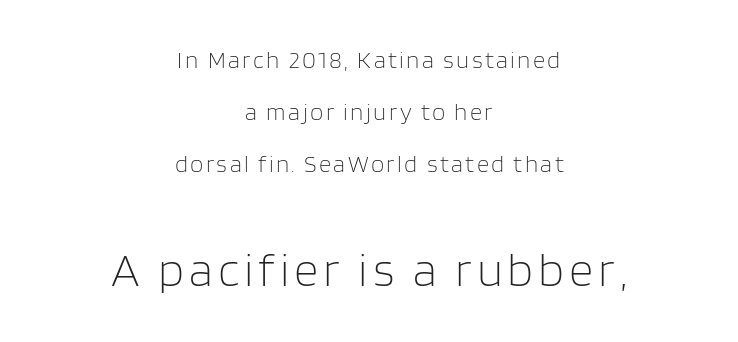
Classification — sans serif. Glance below the letters and you will spot only blank space. Horizontal bands of white between lines are thick stripes. The typeface has the unassuming heft of standard copy or less.
